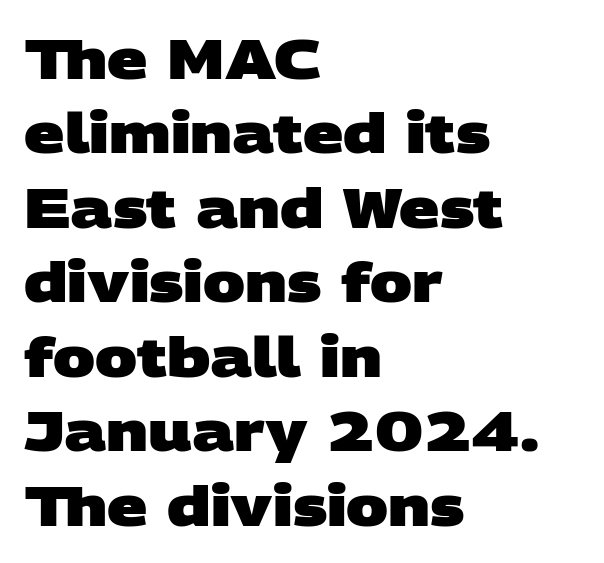
{"serif": "no", "bold": "yes", "weight": "heavy", "width": "wide", "stroke_contrast": "low", "x_height": "large", "monospaced": "no", "underline": "no", "align": "left", "line_spacing": "normal", "line_spacing_ratio": 1.33, "letter_spacing": "normal", "letter_spacing_em": 0.0, "glyph_px": 56}
